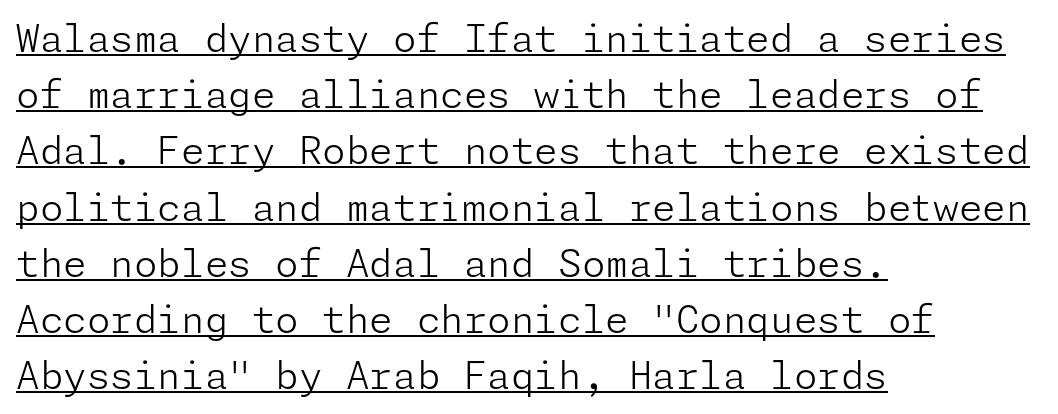
Q: Is the text bold? A: No.
Q: Is the text italic (slanted)? A: No, it is upright.
Q: Is the typeface a serif or a sans-serif typeface? A: Sans-serif.
Q: Is the text underlined? A: Yes.
Q: How is the paragraph aligned? A: Left-aligned.
Q: Is the spacing between letters normal or unusually wide? A: Normal.
Q: Is the spacing between lines tight, normal or loose? A: Normal.
Q: Width (condensed, normal, or wide)? A: Normal.
Q: Stroke contrast? A: Low.
Q: x-height? A: Medium.
